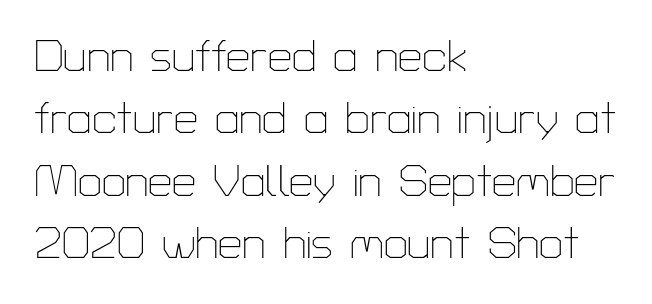
Q: Is the text bold? A: No.
Q: Is the text italic (slanted)? A: No, it is upright.
Q: Is the typeface a serif or a sans-serif typeface? A: Sans-serif.
Q: Is the text underlined? A: No.
Q: How is the paragraph aligned? A: Left-aligned.
Q: Is the spacing between letters normal or unusually wide? A: Normal.
Q: Is the spacing between lines tight, normal or loose? A: Normal.
Q: Width (condensed, normal, or wide)? A: Normal.
Q: Stroke contrast? A: Low.
Q: x-height? A: Medium.
Q: Monospaced? A: No.
